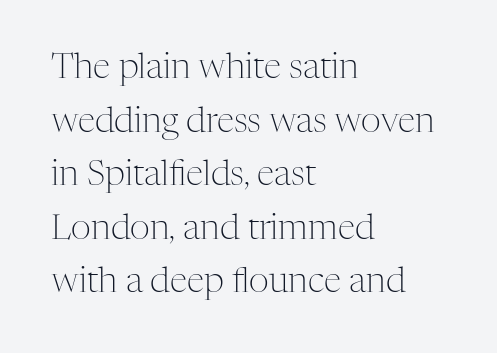
Q: Is the text bold? A: No.
Q: Is the text italic (slanted)? A: No, it is upright.
Q: Is the typeface a serif or a sans-serif typeface? A: Serif.
Q: Is the text underlined? A: No.
Q: How is the paragraph aligned? A: Left-aligned.
Q: Is the spacing between letters normal or unusually wide? A: Normal.
Q: Is the spacing between lines tight, normal or loose? A: Normal.
Q: Width (condensed, normal, or wide)? A: Normal.
Q: Stroke contrast? A: Medium.
Q: x-height? A: Medium.
Q: Monospaced? A: No.
